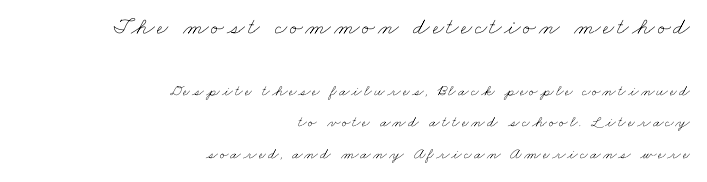
Q: Is the text bold? A: No.
Q: Is the text underlined? A: No.
Q: How is the paragraph aligned? A: Right-aligned.
Q: Is the spacing between lines tight, normal or loose? A: Loose.
Q: Which block of text is set in a larger size, the first (top) or the second (bottom)? A: The first (top) one.
